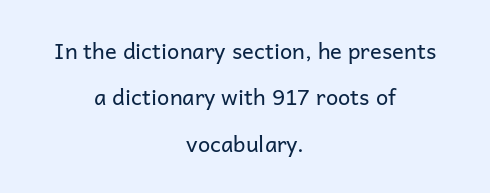
The leading is generous, giving the passage an open texture. Is this a heavy cut? Hardly; it is regular or lighter. In terms of letterspacing, this is plain default setting. Posture: straight, roman, zero tilt. No word sits above an underline.
